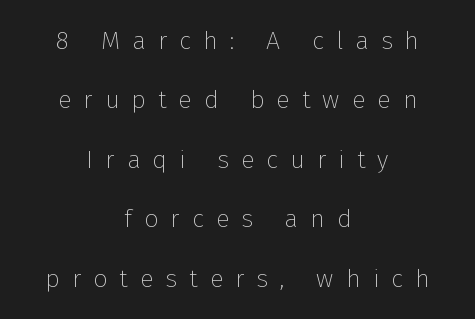
{"italic": "no", "bold": "no", "underline": "no", "align": "center", "line_spacing": "loose", "line_spacing_ratio": 2.38, "letter_spacing": "wide", "letter_spacing_em": 0.49, "glyph_px": 25}
